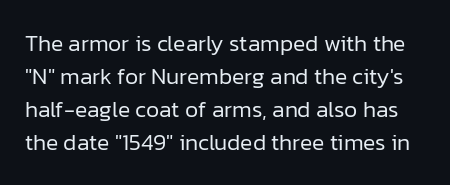
No letter is thick-stroked: the sample isn't bold. Beneath every word, the page is bare. The letters stand upright; this is a roman face. Default kerning and tracking; the words read as compact shapes. What's the leading like? Ordinary, nothing unusual.
